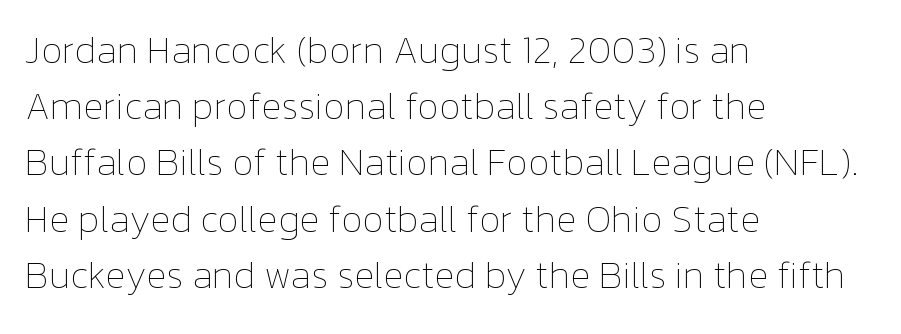
Q: Is the text bold? A: No.
Q: Is the text italic (slanted)? A: No, it is upright.
Q: Is the text underlined? A: No.
Q: How is the paragraph aligned? A: Left-aligned.
Q: Is the spacing between letters normal or unusually wide? A: Normal.
Q: Is the spacing between lines tight, normal or loose? A: Normal.
Q: Width (condensed, normal, or wide)? A: Normal.
Q: Stroke contrast? A: Low.
Q: x-height? A: Medium.
Q: Monospaced? A: No.
